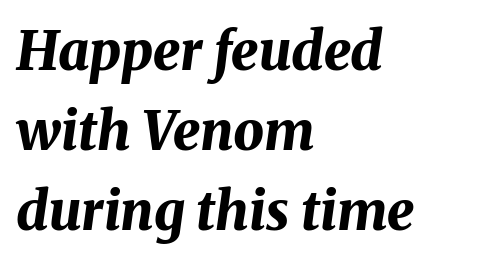
Q: Is the text bold? A: Yes.
Q: Is the text italic (slanted)? A: Yes, it leans right by about 8 degrees.
Q: Is the text underlined? A: No.
Q: How is the paragraph aligned? A: Left-aligned.
Q: Is the spacing between letters normal or unusually wide? A: Normal.
Q: Is the spacing between lines tight, normal or loose? A: Normal.
Q: Width (condensed, normal, or wide)? A: Normal.
Q: Stroke contrast? A: Medium.
Q: x-height? A: Medium.
Q: Monospaced? A: No.
